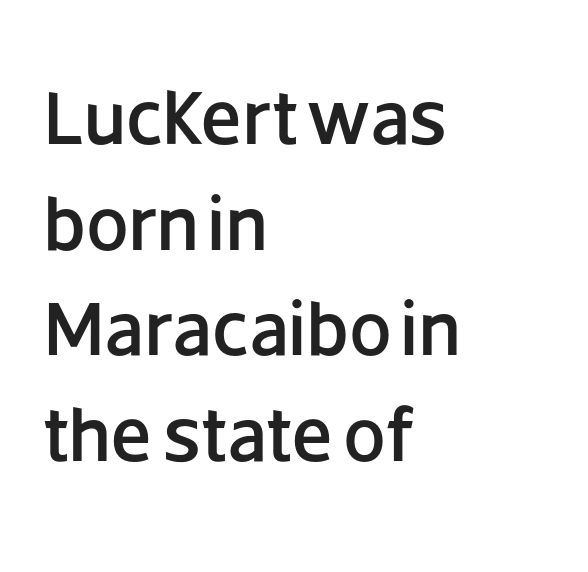
Underline: absent. Quick note: interline space is typical. The letters carry no serifs — their stems end cleanly without finishing strokes. Italic: no, the glyphs are upright roman. No extra tracking has been applied to these lines.
